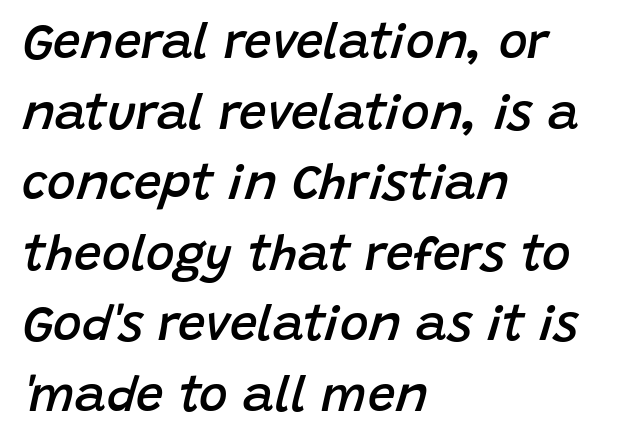
{"italic": "yes", "lean": "right", "slant_degrees": 15, "bold": "semi", "weight": "semibold", "width": "normal", "stroke_contrast": "low", "x_height": "large", "monospaced": "no", "underline": "no", "align": "left", "line_spacing": "normal", "line_spacing_ratio": 1.44, "letter_spacing": "normal", "letter_spacing_em": 0.0, "glyph_px": 49}
